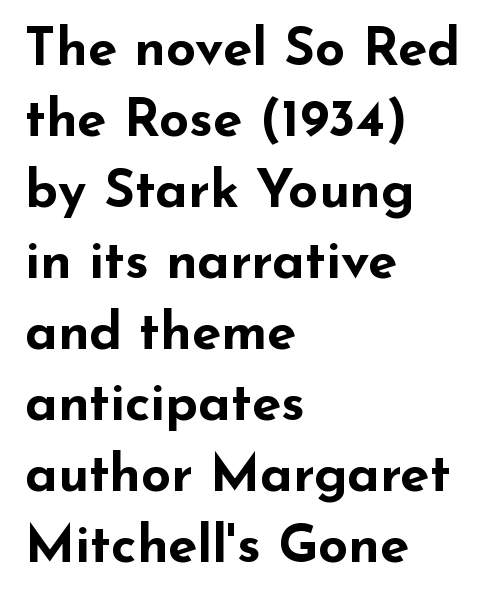
{"serif": "no", "italic": "no", "bold": "yes", "weight": "bold", "width": "wide", "stroke_contrast": "low", "x_height": "small", "monospaced": "no", "underline": "no", "align": "left", "line_spacing": "normal", "line_spacing_ratio": 1.34, "letter_spacing": "normal", "letter_spacing_em": 0.0, "glyph_px": 53}
